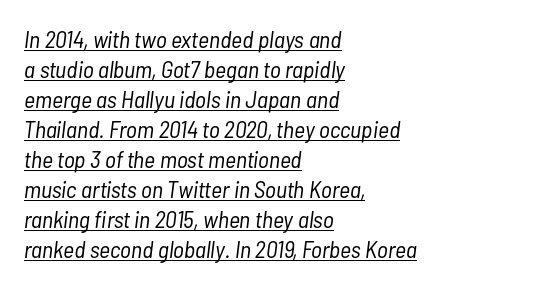
The image shows 24 px text type, italic (leaning right); set left-aligned, normal line spacing (1.25x), normal letter spacing, underlined.
